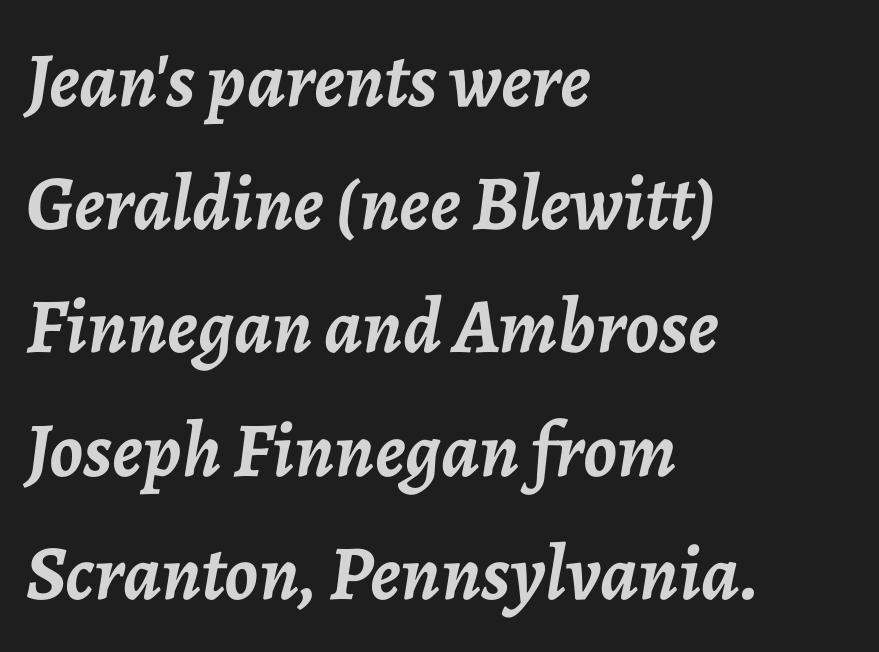
{"italic": "yes", "lean": "right", "slant_degrees": 7, "bold": "yes", "weight": "semibold", "width": "normal", "stroke_contrast": "low", "x_height": "medium", "monospaced": "no", "underline": "no", "align": "left", "line_spacing": "normal", "line_spacing_ratio": 1.58, "letter_spacing": "normal", "letter_spacing_em": 0.0, "glyph_px": 78}
